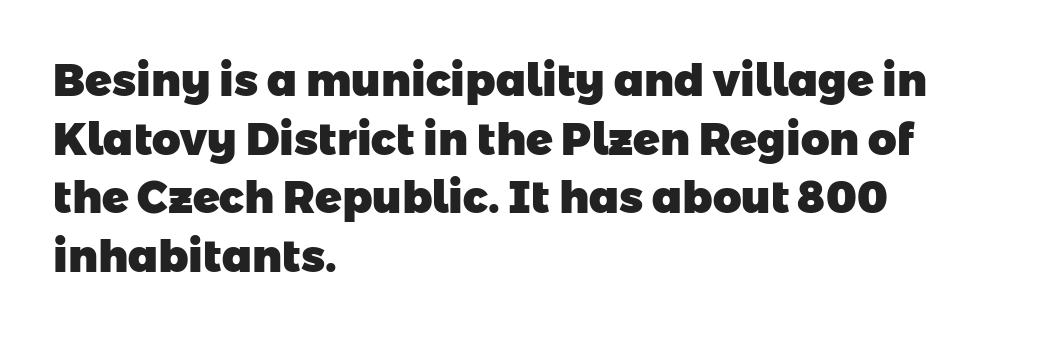
The image shows 44 px heavy sans-serif type; set left-aligned, normal line spacing (1.33x), normal letter spacing, not underlined; low stroke contrast and a medium x-height.
